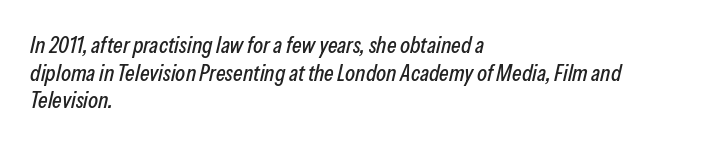
The image shows 23 px text type, italic (leaning right); set left-aligned, line spacing 1.2x, normal letter spacing, not underlined.
